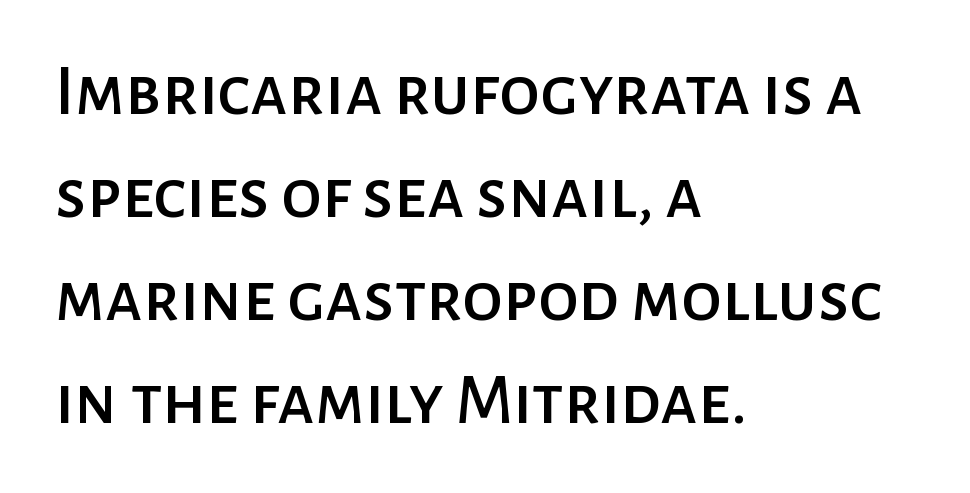
Q: Is the text italic (slanted)? A: No, it is upright.
Q: Is the typeface a serif or a sans-serif typeface? A: Sans-serif.
Q: Is the text underlined? A: No.
Q: How is the paragraph aligned? A: Left-aligned.
Q: Is the spacing between letters normal or unusually wide? A: Normal.
Q: Is the spacing between lines tight, normal or loose? A: Normal.
Q: Width (condensed, normal, or wide)? A: Normal.
Q: Stroke contrast? A: Low.
Q: x-height? A: Medium.
Q: Monospaced? A: No.
